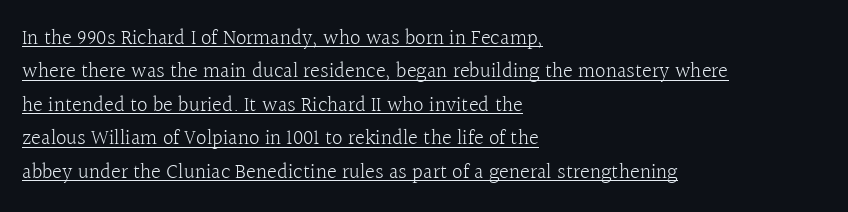
Notice how the stems are strictly vertical — no italics here. Does the leading feel generous? No, just average. How are the letters spaced? Ordinarily, with no added tracking. Is the block centered? No — it sits flush against the left margin.
